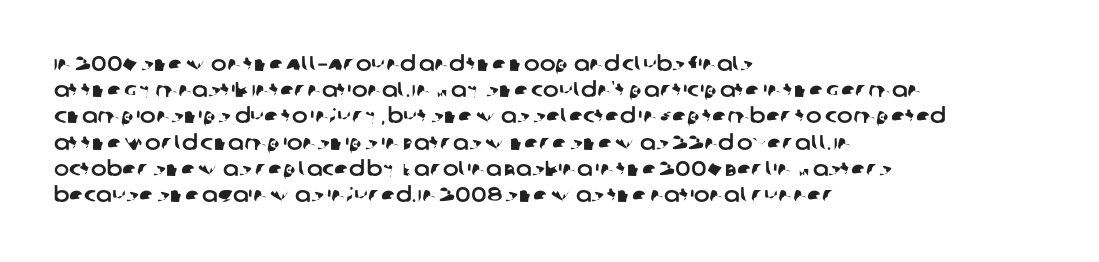
Q: Is the text underlined? A: No.
Q: How is the paragraph aligned? A: Left-aligned.
Q: Is the spacing between letters normal or unusually wide? A: Normal.
Q: Is the spacing between lines tight, normal or loose? A: Normal.
